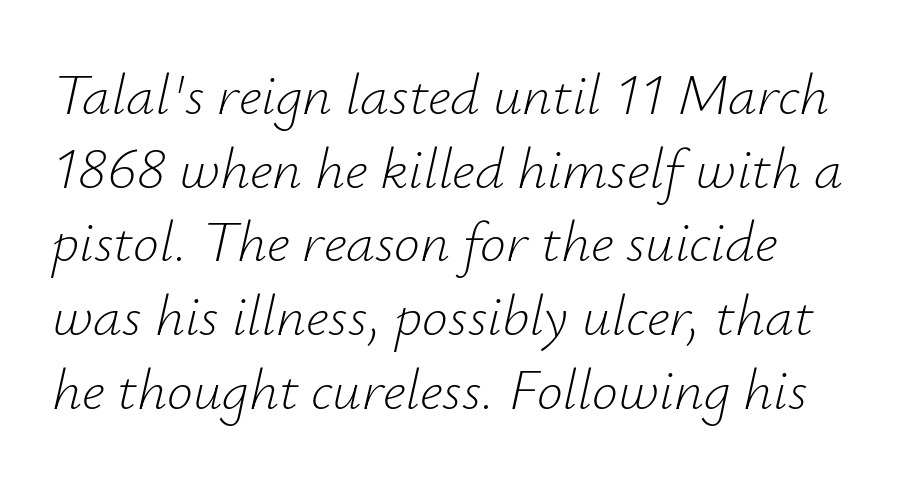
These lines are rendered in a variable-pitch font. Check the space under the baseline: it is left empty. A typesetter would call this leading conventional body-copy spacing. The rendering anchors every line to the left-hand side.
